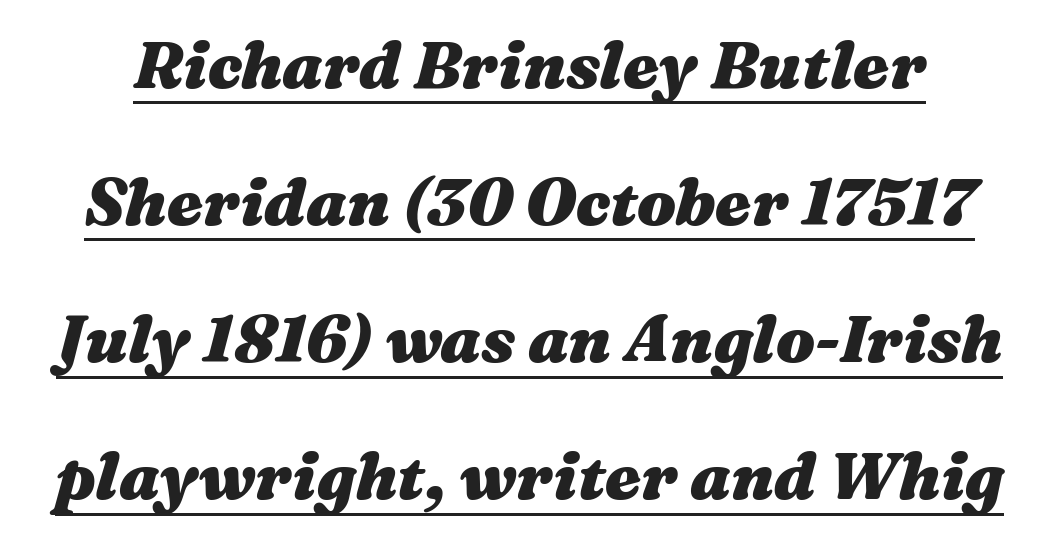
The image shows 65 px heavy, wide type, italic (leaning right); set loose line spacing (2.11x), normal letter spacing, underlined; medium stroke contrast and a medium x-height.
